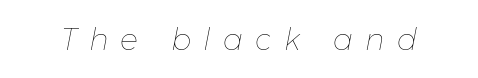
{"italic": "yes", "lean": "right", "slant_degrees": 11, "bold": "no", "weight": "thin", "width": "normal", "stroke_contrast": "low", "x_height": "medium", "monospaced": "no", "underline": "no", "letter_spacing": "wide", "letter_spacing_em": 0.4, "glyph_px": 30}
